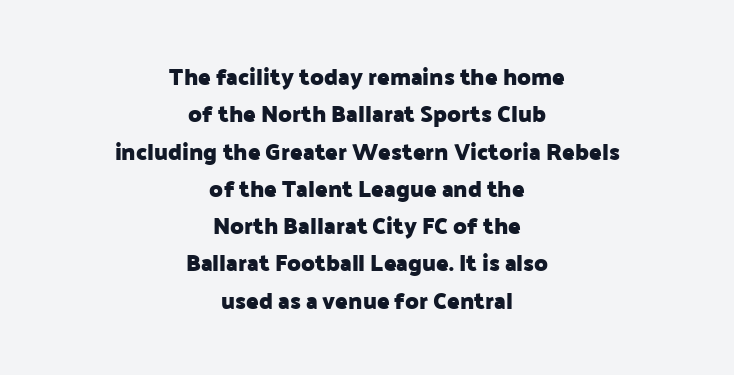
Q: Is the text bold? A: Yes.
Q: Is the text italic (slanted)? A: No, it is upright.
Q: Is the text underlined? A: No.
Q: How is the paragraph aligned? A: Centered.
Q: Is the spacing between letters normal or unusually wide? A: Normal.
Q: Is the spacing between lines tight, normal or loose? A: Normal.
